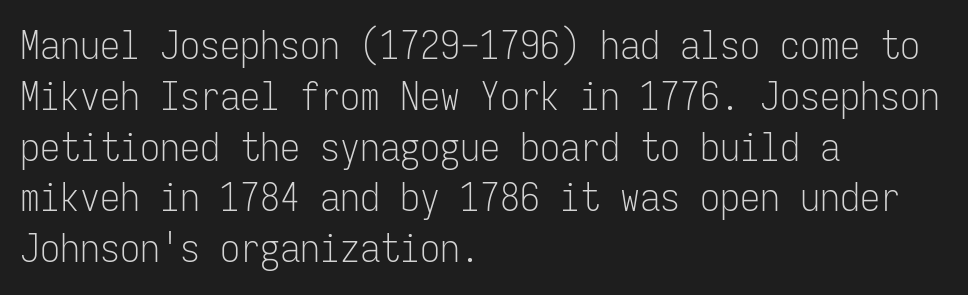
{"serif": "no", "italic": "no", "bold": "no", "weight": "light", "width": "condensed", "stroke_contrast": "low", "x_height": "medium", "monospaced": "yes", "underline": "no", "align": "left", "line_spacing": "normal", "line_spacing_ratio": 1.27, "letter_spacing": "normal", "letter_spacing_em": 0.0, "glyph_px": 40}
